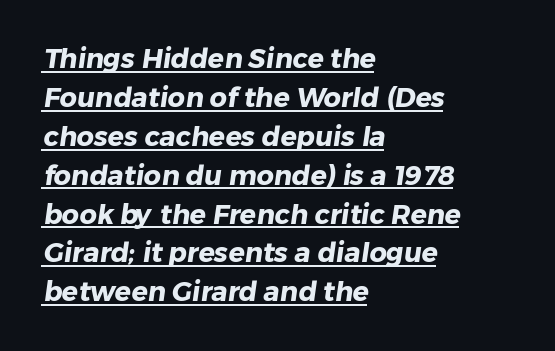
Q: Is the text bold? A: Yes.
Q: Is the text underlined? A: Yes.
Q: How is the paragraph aligned? A: Left-aligned.
Q: Is the spacing between letters normal or unusually wide? A: Normal.
Q: Is the spacing between lines tight, normal or loose? A: Normal.
